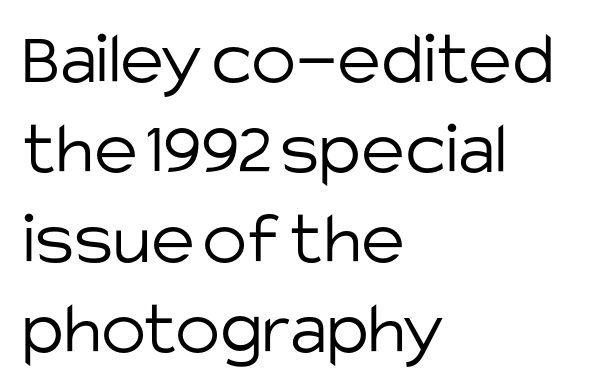
Q: Is the text bold? A: No.
Q: Is the text italic (slanted)? A: No, it is upright.
Q: Is the typeface a serif or a sans-serif typeface? A: Sans-serif.
Q: Is the text underlined? A: No.
Q: How is the paragraph aligned? A: Left-aligned.
Q: Is the spacing between letters normal or unusually wide? A: Normal.
Q: Width (condensed, normal, or wide)? A: Normal.
Q: Stroke contrast? A: Low.
Q: x-height? A: Large.
Q: Monospaced? A: No.
